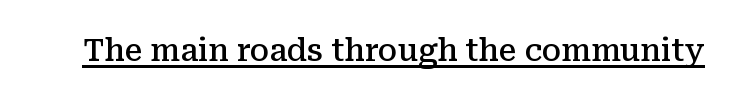
Q: Is the text bold? A: Semi-bold.
Q: Is the text italic (slanted)? A: No, it is upright.
Q: Is the typeface a serif or a sans-serif typeface? A: Serif.
Q: Is the text underlined? A: Yes.
Q: Is the spacing between letters normal or unusually wide? A: Normal.
Q: Width (condensed, normal, or wide)? A: Normal.
Q: Stroke contrast? A: Medium.
Q: x-height? A: Medium.
Q: Monospaced? A: No.
